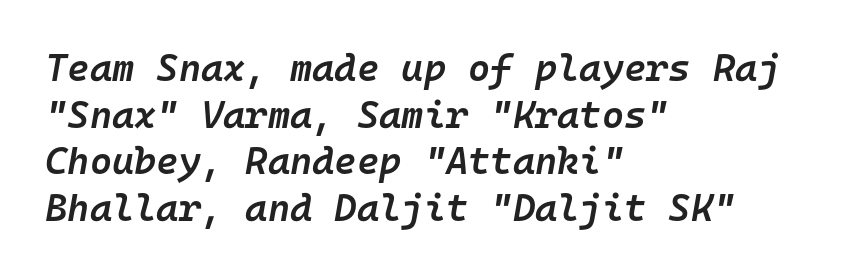
The image shows 38 px semibold type, italic (leaning right), monospaced; set left-aligned, line spacing 1.23x, normal letter spacing, not underlined; low stroke contrast and a medium x-height.
